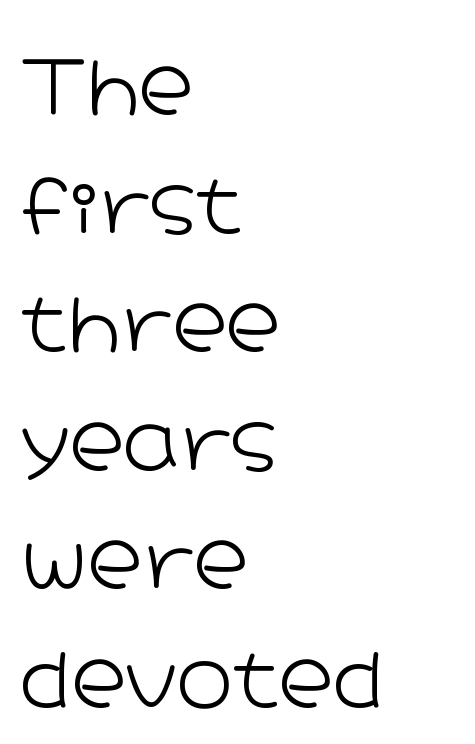
{"serif": "no", "italic": "no", "bold": "no", "weight": "light", "width": "wide", "stroke_contrast": "low", "x_height": "medium", "monospaced": "no", "underline": "no", "align": "left", "line_spacing": "normal", "line_spacing_ratio": 1.56, "letter_spacing": "normal", "letter_spacing_em": 0.0, "glyph_px": 76}
